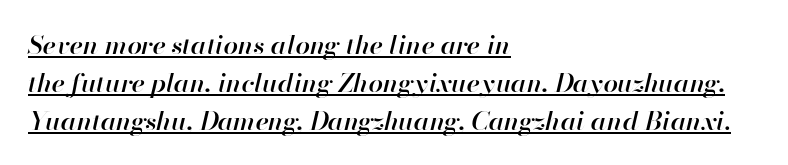
Slightly chunky letters — semibold, I'd say, not full bold. The string is rendered with underlining switched on. If you drew a line through each stem, it would be angled. How are the letters spaced? Ordinarily, with no added tracking. The setting favours the left margin, as ordinary paragraphs usually do.
